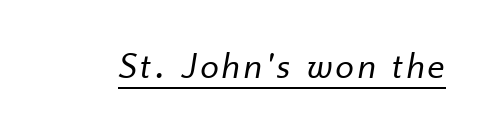
The image shows 37 px regular-weight type, italic (leaning right); set underlined; low stroke contrast and a small x-height.
